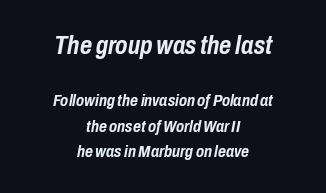
The image shows 26 px bold type, italic (leaning right); set centered, normal line spacing (1.51x), normal letter spacing, not underlined; the first (top) block is 1.53x larger.
